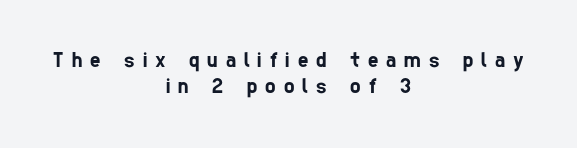
Letters rest on an invisible, unmarked baseline. A typesetter would call this heavily tracked-out type. In CSS terms this would be text-align: center.
